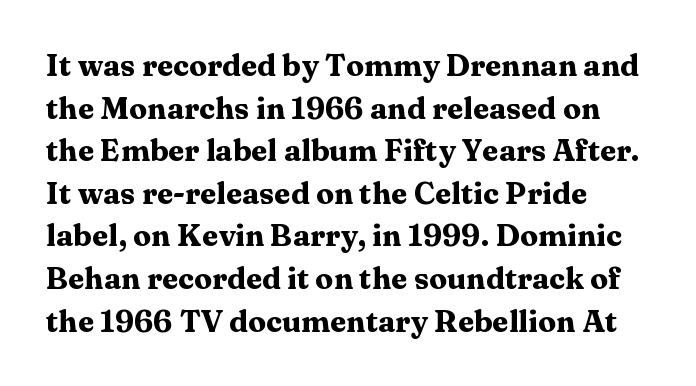
Q: Is the text bold? A: Yes.
Q: Is the text italic (slanted)? A: No, it is upright.
Q: Is the typeface a serif or a sans-serif typeface? A: Serif.
Q: Is the text underlined? A: No.
Q: How is the paragraph aligned? A: Left-aligned.
Q: Is the spacing between letters normal or unusually wide? A: Normal.
Q: Is the spacing between lines tight, normal or loose? A: Normal.
Q: Width (condensed, normal, or wide)? A: Wide.
Q: Stroke contrast? A: Medium.
Q: x-height? A: Medium.
Q: Monospaced? A: No.
